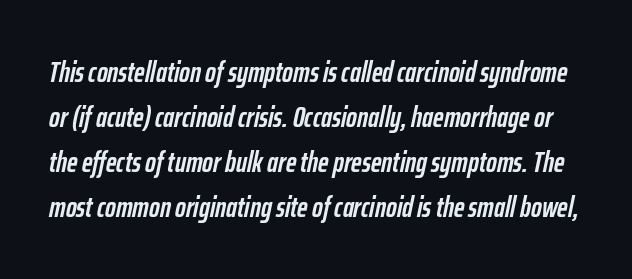
Chunky letters — that's bold for sure. The foot of each line stays bare and open. What stands out about the letter spacing? Nothing — it is the standard amount. Think of a printed novel: that variable character pitch is what you see here. You can tell it's italic because the verticals aren't actually vertical.
